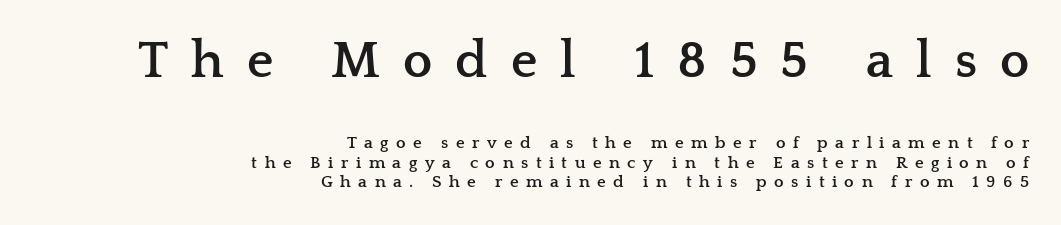
{"serif": "yes", "italic": "no", "bold": "yes", "weight": "semibold", "width": "wide", "stroke_contrast": "low", "x_height": "medium", "monospaced": "no", "underline": "no", "align": "right", "line_spacing": "tight", "line_spacing_ratio": 1.15, "letter_spacing": "wide", "letter_spacing_em": 0.44, "larger_block": "first", "size_ratio": 3.06, "glyph_px": 52}
